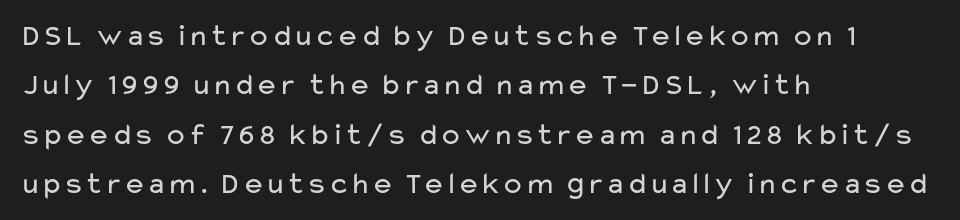
The image shows 31 px regular-weight, wide sans-serif type, upright; set left-aligned, normal line spacing (1.59x), normal letter spacing, not underlined; low stroke contrast and a medium x-height.
